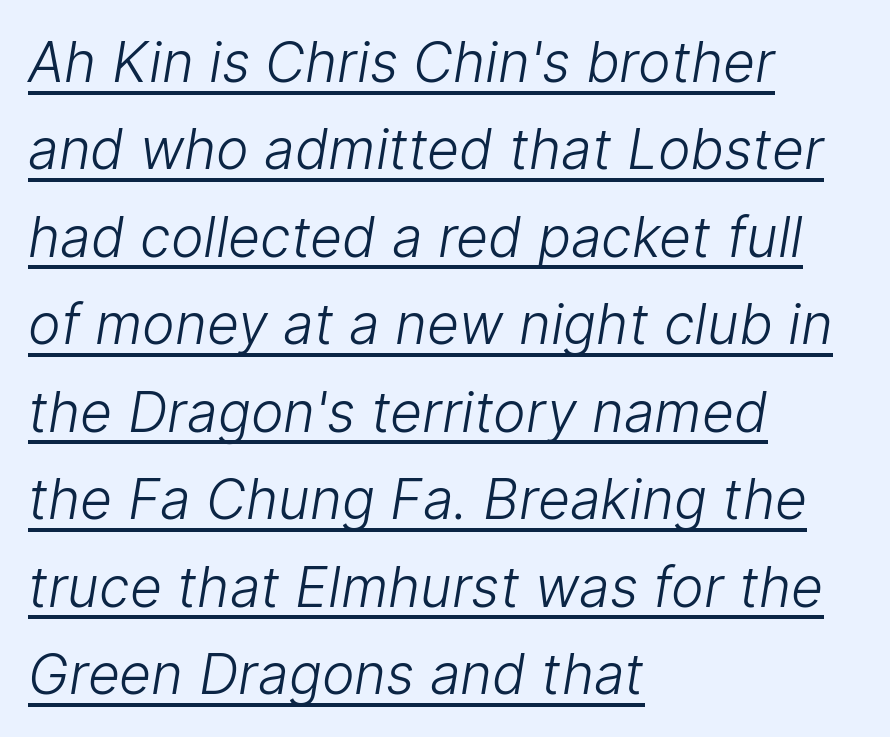
Here the designer chose a conventional face with non-uniform glyph widths. These lines are set flush left with a ragged right edge. The typeface chosen for these lines omits serifs. A baseline rule has been typeset under these characters. This sample keeps an unexceptional amount of space between lines. Vertical stems look standard width or narrower in stroke.
